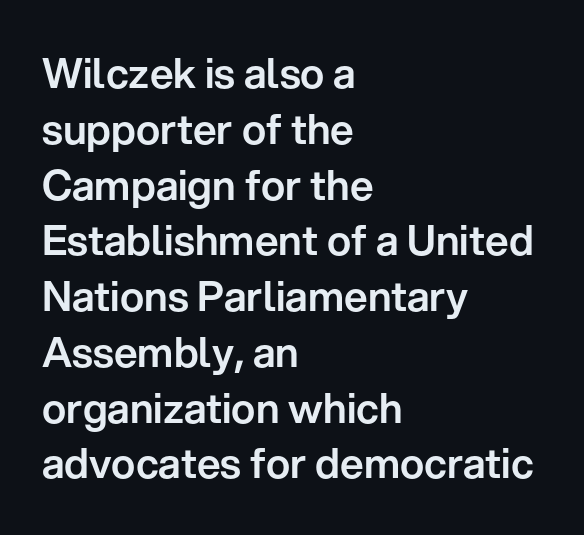
Is this a fixed-width face? No — the glyphs have proportional, varying widths. Line starts are locked; line ends wander. This block has exactly the height ordinary leading produces. Each letter's strokes conclude bluntly, with no projecting serifs. Bare-footed words on every line.
